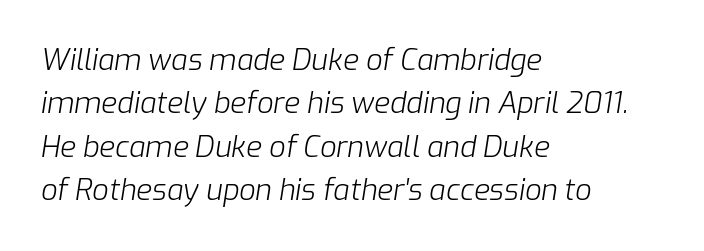
Q: Is the text bold? A: No.
Q: Is the text italic (slanted)? A: Yes, it leans right by about 9 degrees.
Q: Is the text underlined? A: No.
Q: How is the paragraph aligned? A: Left-aligned.
Q: Is the spacing between letters normal or unusually wide? A: Normal.
Q: Is the spacing between lines tight, normal or loose? A: Normal.
Q: Width (condensed, normal, or wide)? A: Normal.
Q: Stroke contrast? A: Low.
Q: x-height? A: Medium.
Q: Monospaced? A: No.
